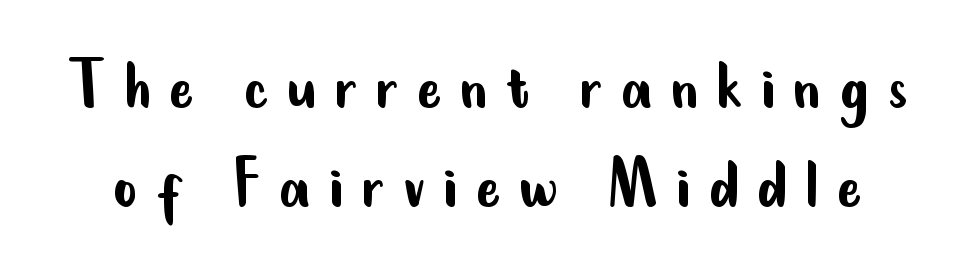
{"serif": "no", "italic": "no", "bold": "no", "weight": "regular", "width": "condensed", "stroke_contrast": "low", "x_height": "small", "monospaced": "no", "underline": "no", "line_spacing": "normal", "line_spacing_ratio": 1.32, "letter_spacing": "wide", "letter_spacing_em": 0.24, "glyph_px": 75}
